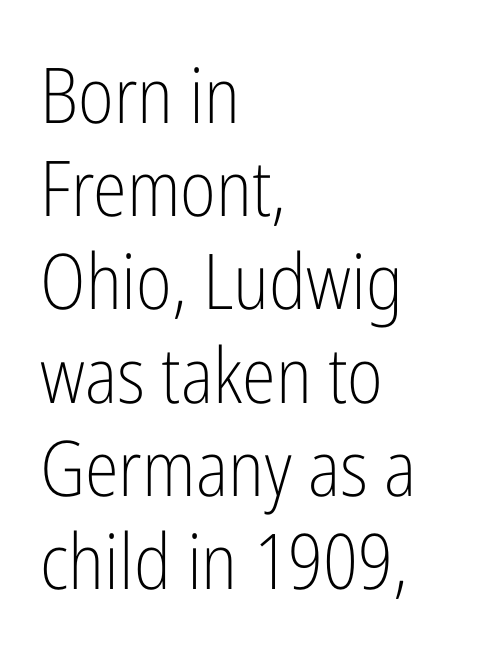
{"serif": "no", "italic": "no", "bold": "no", "weight": "light", "width": "condensed", "stroke_contrast": "low", "x_height": "medium", "monospaced": "no", "underline": "no", "align": "left", "line_spacing_ratio": 1.21, "letter_spacing": "normal", "letter_spacing_em": 0.0, "glyph_px": 77}
